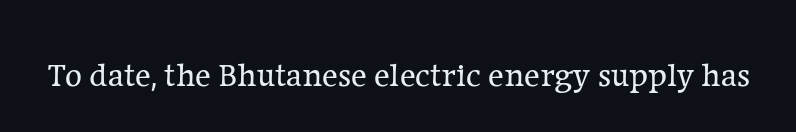
{"serif": "yes", "italic": "no", "bold": "no", "weight": "regular", "width": "normal", "stroke_contrast": "low", "x_height": "medium", "monospaced": "no", "underline": "no", "letter_spacing": "normal", "letter_spacing_em": 0.0, "glyph_px": 33}
